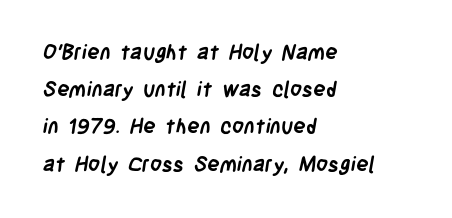
Beneath every word, the page is bare. How are the letters spaced? Ordinarily, with no added tracking. These lines stack with their left ends in a neat column. I'd describe the lettering as bold — thick and assertive.
